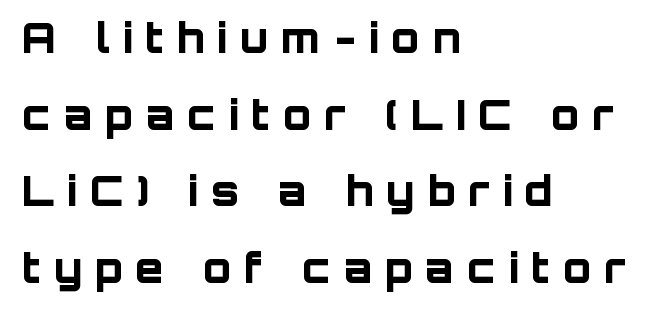
Compared with typical body copy, the letter spacing here is much looser. Spacing verdict: proportional, widths tailored to each character. In terms of letterform style, serifs are entirely absent. This is the regular roman posture of the typeface. This rendering features lettering with no underline.
